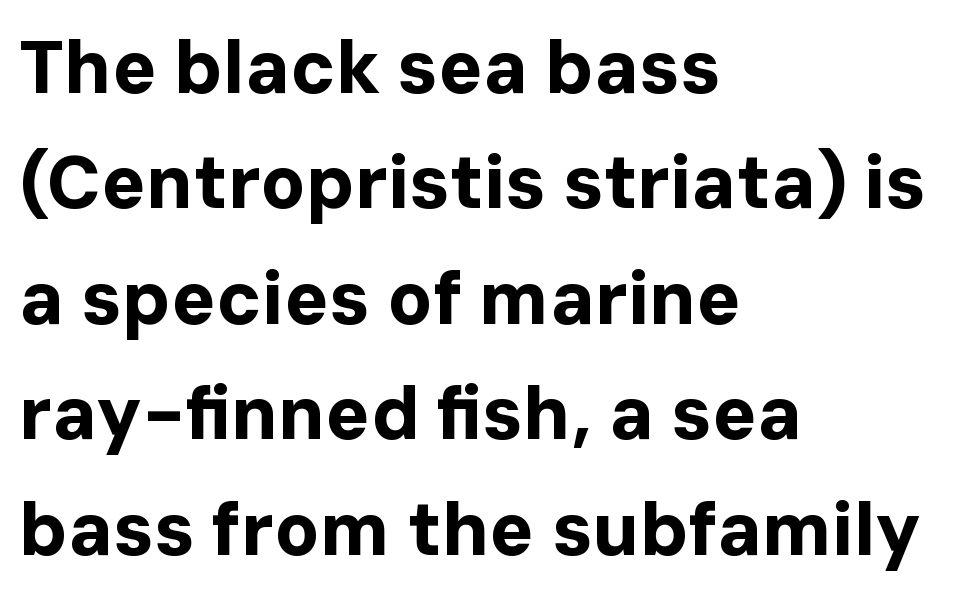
The image shows 74 px bold sans-serif type, upright; set left-aligned, normal line spacing (1.56x), normal letter spacing, not underlined; low stroke contrast and a medium x-height.
